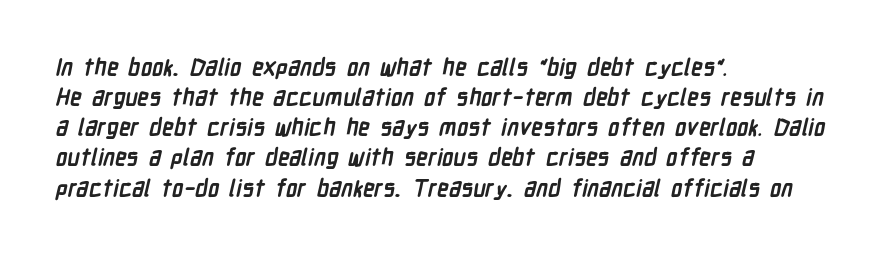
{"bold": "yes", "underline": "no", "align": "left", "line_spacing": "normal", "line_spacing_ratio": 1.31, "letter_spacing": "normal", "letter_spacing_em": 0.0, "glyph_px": 23}
